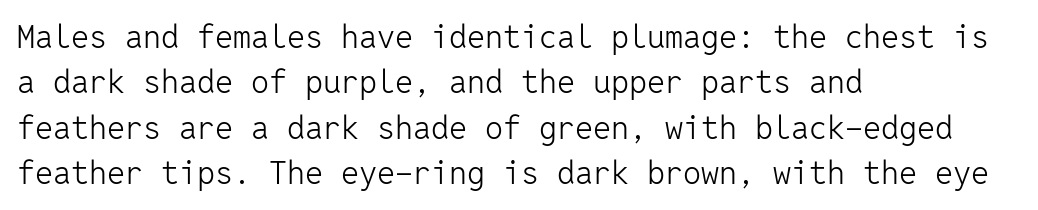
The image shows 32 px light sans-serif type, upright, monospaced; set left-aligned, normal line spacing (1.42x), normal letter spacing, not underlined; low stroke contrast and a medium x-height.
